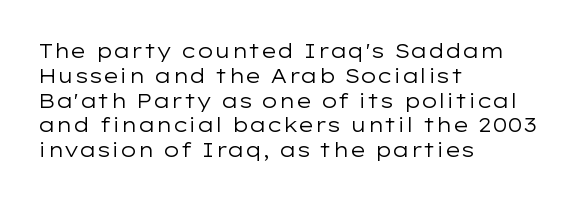
{"italic": "no", "bold": "no", "underline": "no", "align": "left", "line_spacing_ratio": 1.24, "letter_spacing": "normal", "letter_spacing_em": 0.0, "glyph_px": 20}
